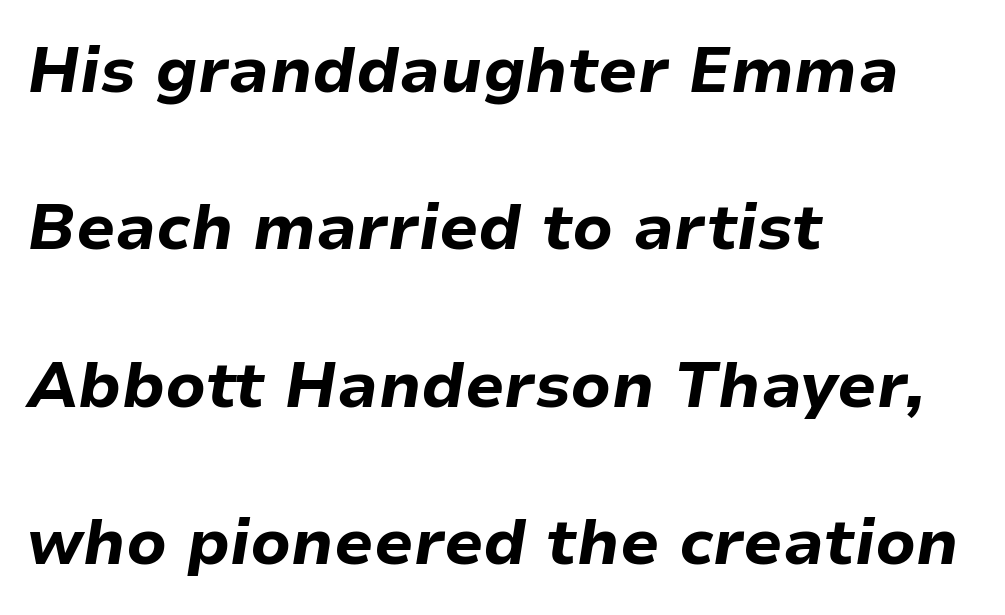
The image shows 64 px bold type, italic (leaning right); set left-aligned, loose line spacing (2.46x), normal letter spacing, not underlined; low stroke contrast and a medium x-height.
